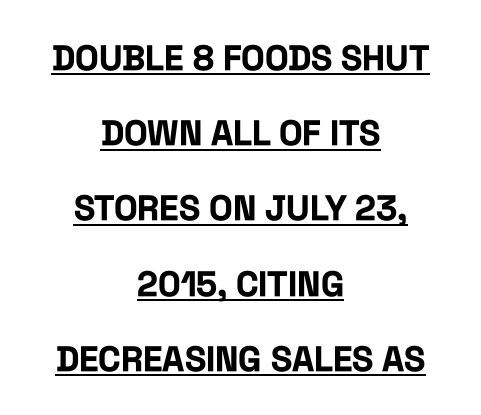
In terms of weight, the rendering is a true, heavy bold. The specimen includes a rule beneath the text block's lines. This sample uses plain, unmodified letter spacing. This sample is center-justified, so both line endings float freely.
